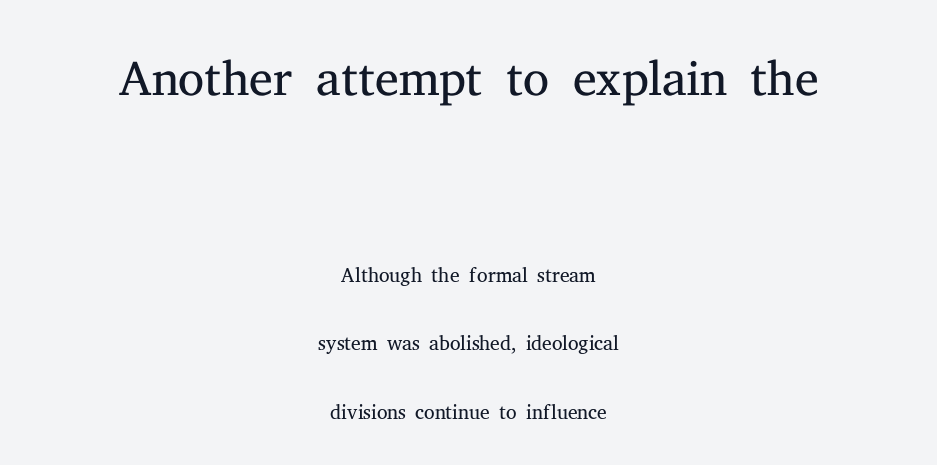
Here the designer chose a conventional face with non-uniform glyph widths. The line texture is even and compact thanks to regular tracking. Note: serifs present on the glyphs. Every row of glyphs is offset so its center matches the block's center.
